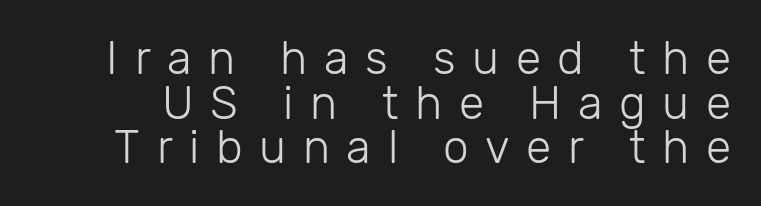
Q: Is the text bold? A: No.
Q: Is the text italic (slanted)? A: No, it is upright.
Q: Is the typeface a serif or a sans-serif typeface? A: Sans-serif.
Q: Is the text underlined? A: No.
Q: Is the spacing between letters normal or unusually wide? A: Unusually wide.
Q: Is the spacing between lines tight, normal or loose? A: Tight.
Q: Width (condensed, normal, or wide)? A: Normal.
Q: Stroke contrast? A: Low.
Q: x-height? A: Medium.
Q: Monospaced? A: No.
